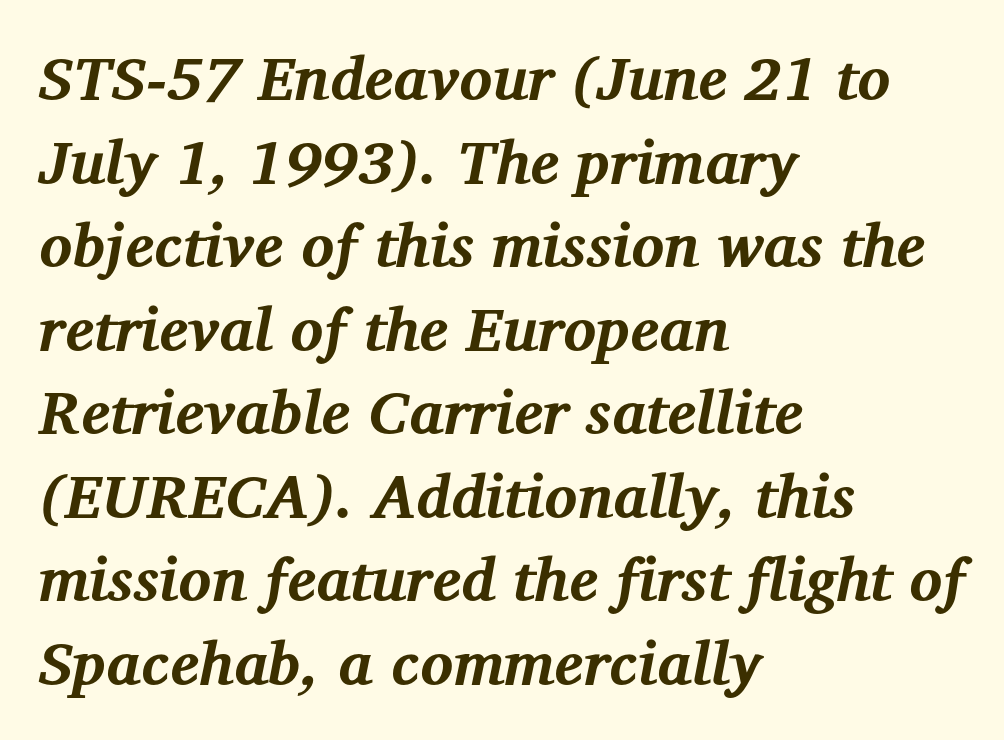
{"serif": "yes", "italic": "yes", "lean": "right", "slant_degrees": 12, "bold": "yes", "weight": "bold", "width": "normal", "stroke_contrast": "medium", "x_height": "medium", "monospaced": "no", "underline": "no", "align": "left", "line_spacing": "normal", "line_spacing_ratio": 1.37, "letter_spacing": "normal", "letter_spacing_em": 0.0, "glyph_px": 61}
